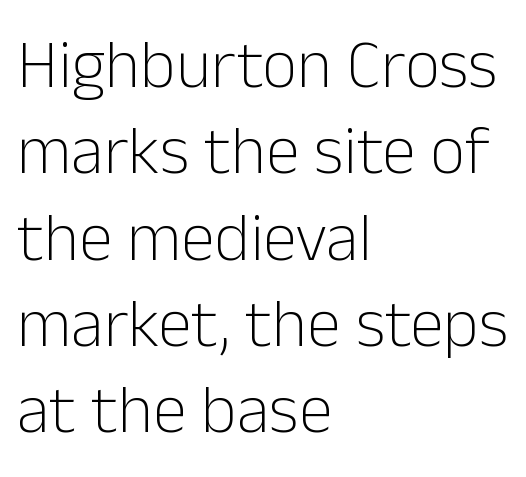
{"serif": "no", "italic": "no", "bold": "no", "weight": "light", "width": "normal", "stroke_contrast": "low", "x_height": "medium", "monospaced": "no", "underline": "no", "align": "left", "line_spacing": "normal", "line_spacing_ratio": 1.27, "letter_spacing": "normal", "letter_spacing_em": 0.0, "glyph_px": 68}
